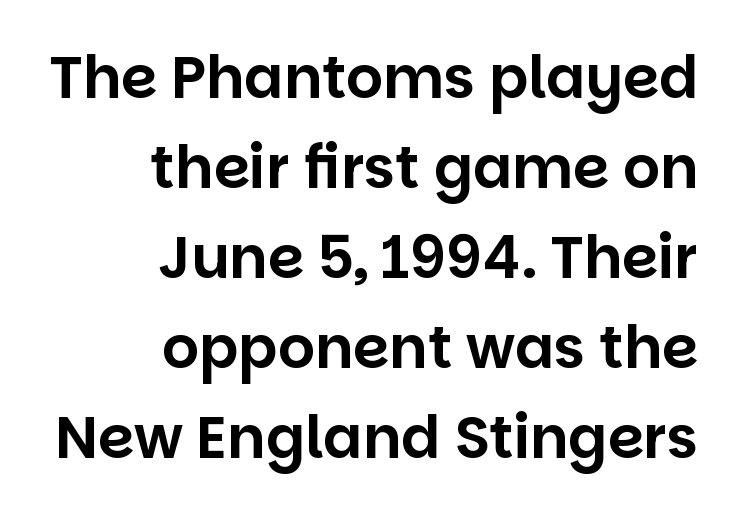
Q: Is the text italic (slanted)? A: No, it is upright.
Q: Is the typeface a serif or a sans-serif typeface? A: Sans-serif.
Q: Is the text underlined? A: No.
Q: How is the paragraph aligned? A: Right-aligned.
Q: Is the spacing between letters normal or unusually wide? A: Normal.
Q: Is the spacing between lines tight, normal or loose? A: Normal.
Q: Width (condensed, normal, or wide)? A: Normal.
Q: Stroke contrast? A: Low.
Q: x-height? A: Large.
Q: Monospaced? A: No.
